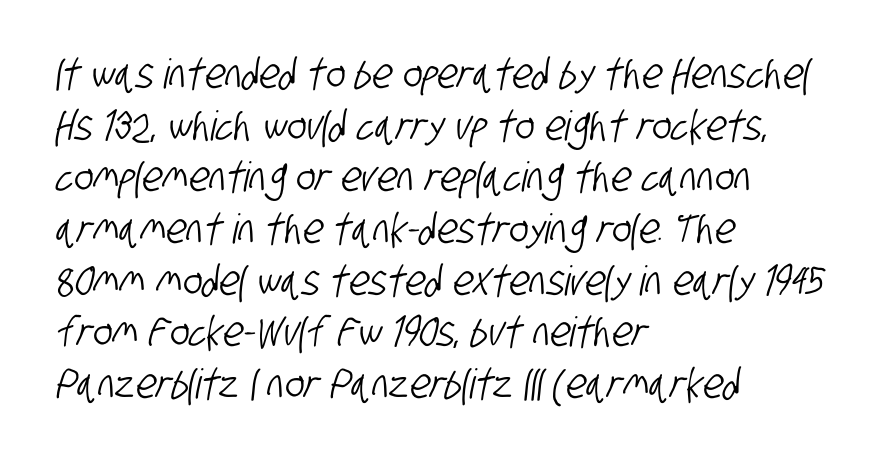
Q: Is the typeface a serif or a sans-serif typeface? A: Sans-serif.
Q: Is the text underlined? A: No.
Q: How is the paragraph aligned? A: Left-aligned.
Q: Is the spacing between letters normal or unusually wide? A: Normal.
Q: Is the spacing between lines tight, normal or loose? A: Normal.
Q: Width (condensed, normal, or wide)? A: Condensed.
Q: Stroke contrast? A: Low.
Q: x-height? A: Large.
Q: Monospaced? A: No.
